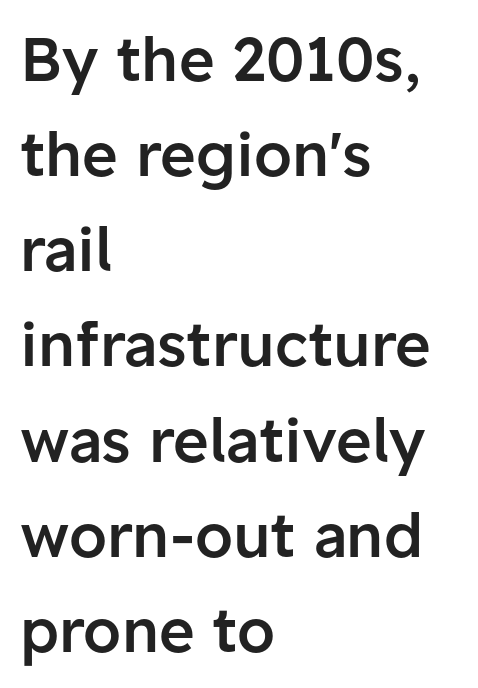
Q: Is the text bold? A: Semi-bold.
Q: Is the text italic (slanted)? A: No, it is upright.
Q: Is the typeface a serif or a sans-serif typeface? A: Sans-serif.
Q: Is the text underlined? A: No.
Q: How is the paragraph aligned? A: Left-aligned.
Q: Is the spacing between letters normal or unusually wide? A: Normal.
Q: Is the spacing between lines tight, normal or loose? A: Normal.
Q: Width (condensed, normal, or wide)? A: Normal.
Q: Stroke contrast? A: Low.
Q: x-height? A: Medium.
Q: Monospaced? A: No.
